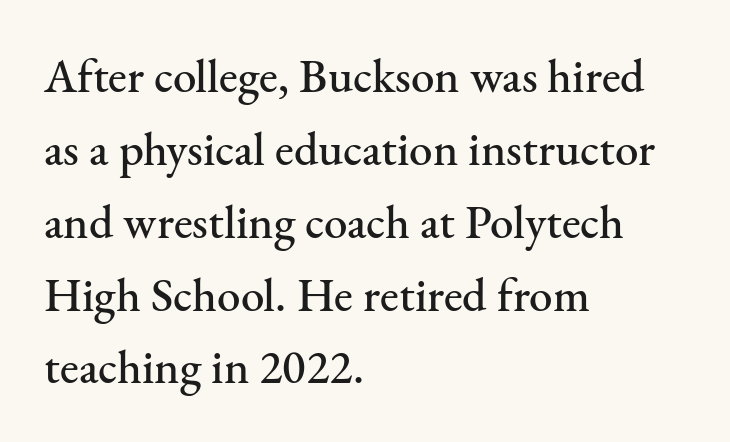
Just letters on the line, the space beneath them empty. The lines sit at an ordinary, default distance from one another. Proportional: the letters do not fall into vertical columns. You could call the tracking neutral — neither tight nor loose. Characters remain perfectly vertical along every line. The characters display serif detailing at their extremities.
